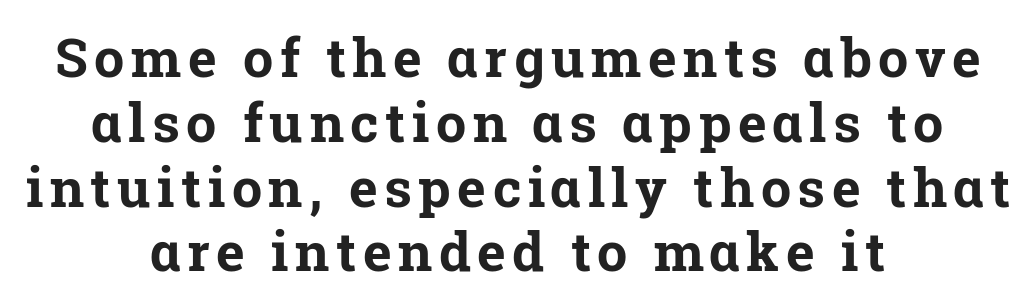
Both edges are ragged and mirror each other, which tells us the setting is centered. The type sits square on the baseline with zero lean. You could not count columns in this text — the font is proportionally spaced. You'd pick this weight for a headline — it's a proper bold.
